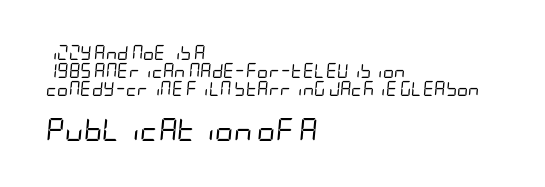
Vertically, the passage feels balanced, rows spaced as you'd expect. The letterforms sit shoulder to shoulder at normal distance. Anything drawn beneath the words? Only blank space. The lettering tilts uniformly, giving the passage an italic look. The letters look calm and open, with moderate or lighter stems.
